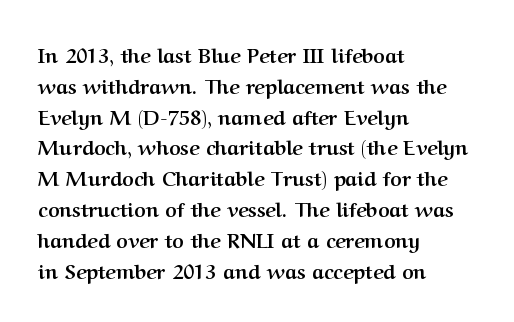
The image shows 20 px bold type, upright; set left-aligned, normal line spacing (1.54x), normal letter spacing, not underlined.
